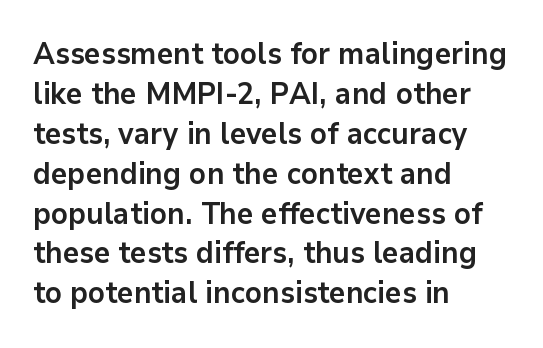
Is there much room between lines? A standard amount, neither cramped nor airy. Tall strokes in this sample are plumb rather than angled. Here the glyphs are tracked normally, forming tight word shapes. Plenty of ink on the page — the face is bold.
